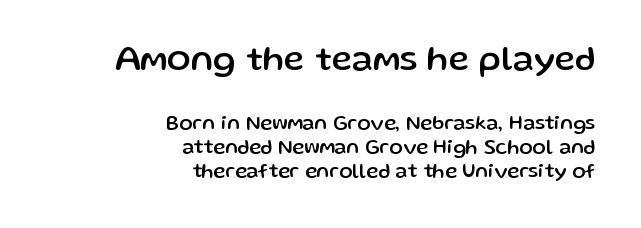
Looks like regular typesetting: each glyph gets only the width it needs. Large over small — that's the arrangement of the two blocks here. Descenders are the only things crossing below the line. In terms of letterspacing, this is plain default setting. Does the copy run flush right? Yes — the right margin is perfectly even.
